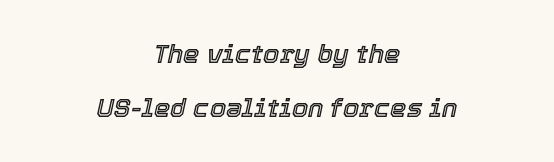
The image shows 26 px text type, italic (leaning right); set centered, loose line spacing (2.06x), normal letter spacing, not underlined.
